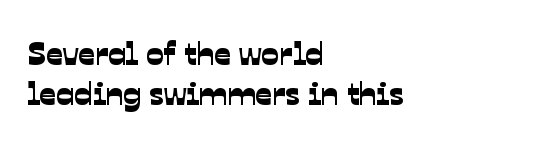
The image shows 33 px sans-serif type; set left-aligned, line spacing 1.22x, normal letter spacing, not underlined; low stroke contrast and a medium x-height.
